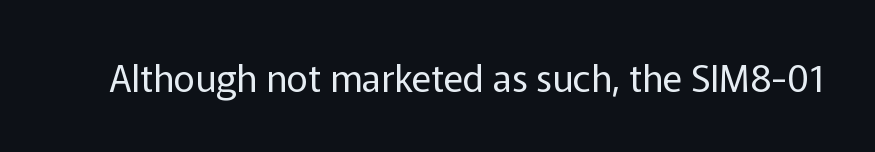
Q: Is the text bold? A: No.
Q: Is the text italic (slanted)? A: No, it is upright.
Q: Is the typeface a serif or a sans-serif typeface? A: Sans-serif.
Q: Is the text underlined? A: No.
Q: Is the spacing between letters normal or unusually wide? A: Normal.
Q: Width (condensed, normal, or wide)? A: Normal.
Q: Stroke contrast? A: Low.
Q: x-height? A: Medium.
Q: Monospaced? A: No.
